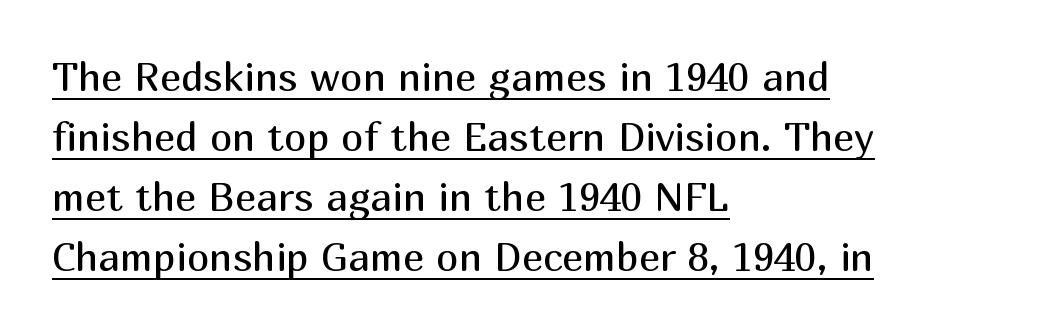
The image shows 40 px regular-weight sans-serif type, upright; set left-aligned, normal line spacing (1.5x), normal letter spacing, underlined; medium stroke contrast and a medium x-height.
